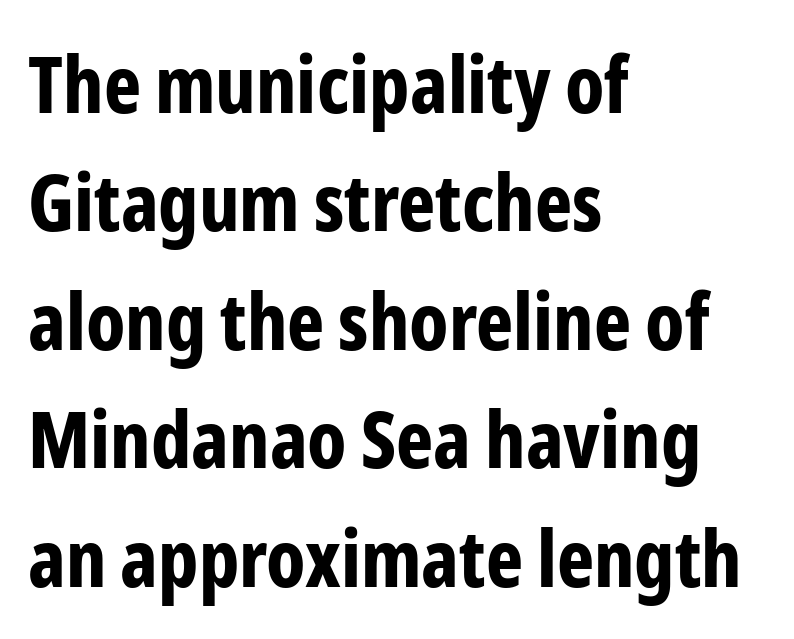
{"serif": "no", "italic": "no", "bold": "yes", "weight": "bold", "width": "condensed", "stroke_contrast": "low", "x_height": "medium", "monospaced": "no", "underline": "no", "align": "left", "line_spacing": "normal", "line_spacing_ratio": 1.5, "letter_spacing": "normal", "letter_spacing_em": 0.0, "glyph_px": 79}
